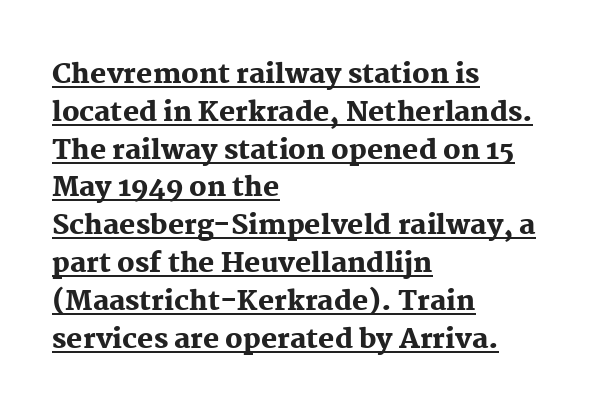
{"italic": "no", "bold": "yes", "underline": "yes", "align": "left", "line_spacing": "normal", "line_spacing_ratio": 1.4, "letter_spacing": "normal", "letter_spacing_em": 0.0, "glyph_px": 27}
